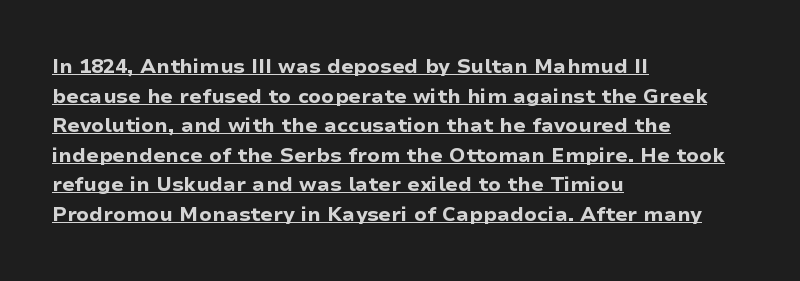
Q: Is the text bold? A: Yes.
Q: Is the text italic (slanted)? A: No, it is upright.
Q: Is the text underlined? A: Yes.
Q: How is the paragraph aligned? A: Left-aligned.
Q: Is the spacing between letters normal or unusually wide? A: Normal.
Q: Is the spacing between lines tight, normal or loose? A: Normal.
